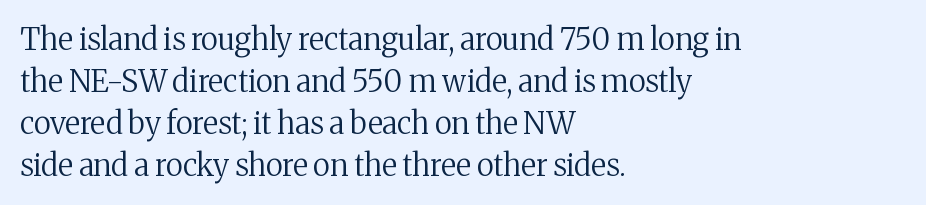
The image shows 30 px regular-weight serif type, upright; set left-aligned, normal line spacing (1.4x), normal letter spacing, not underlined; medium stroke contrast and a medium x-height.
